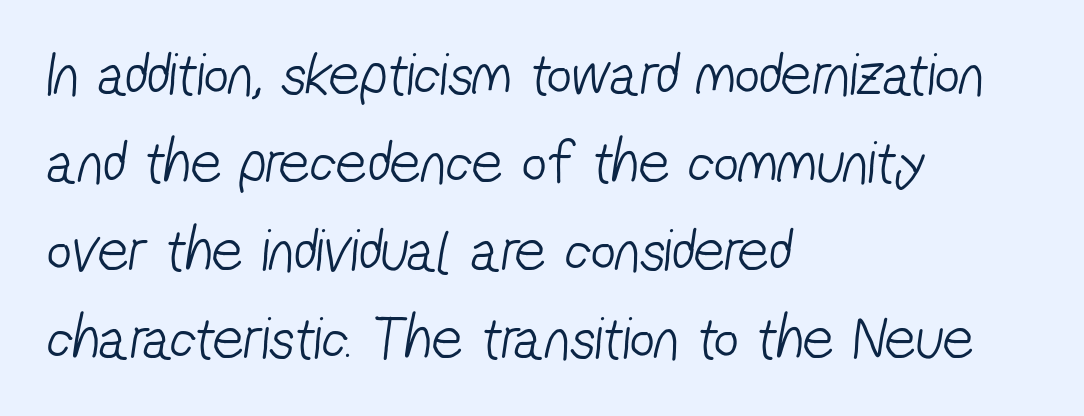
{"serif": "no", "bold": "no", "weight": "light", "width": "condensed", "stroke_contrast": "low", "x_height": "medium", "monospaced": "no", "underline": "no", "align": "left", "line_spacing": "normal", "line_spacing_ratio": 1.44, "letter_spacing": "normal", "letter_spacing_em": 0.0, "glyph_px": 61}
